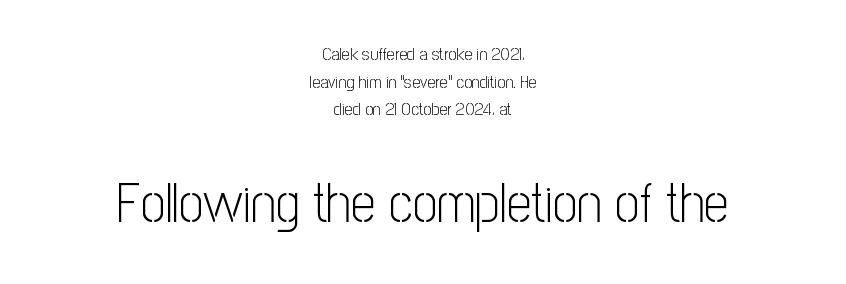
{"serif": "no", "italic": "no", "bold": "no", "weight": "light", "width": "condensed", "stroke_contrast": "low", "x_height": "medium", "monospaced": "no", "underline": "no", "align": "center", "line_spacing": "normal", "line_spacing_ratio": 1.54, "letter_spacing": "normal", "letter_spacing_em": 0.0, "larger_block": "second", "size_ratio": 3.06, "glyph_px": 55}
